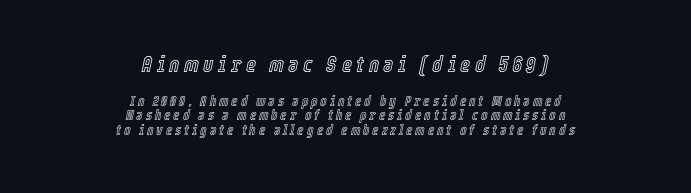
In terms of letterspacing, this is a distinctly airy, spread setting. The string is rendered with underlining switched off. Block one is the big one; block two sits smaller underneath. The font's italic variant was chosen for this text.
